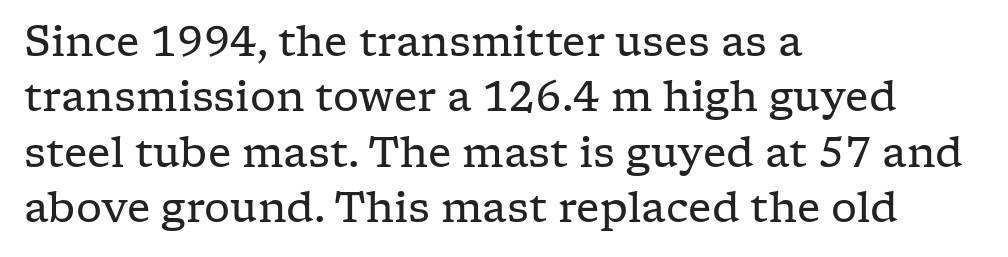
The image shows 41 px regular-weight, wide serif type, upright; set left-aligned, normal line spacing (1.35x), normal letter spacing, not underlined; low stroke contrast and a medium x-height.
